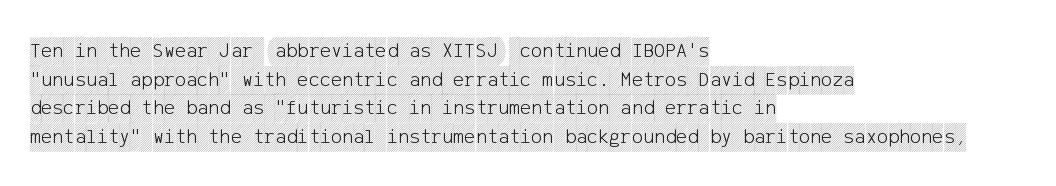
The image shows 21 px text type, upright; set left-aligned, normal line spacing (1.36x), normal letter spacing, not underlined.
